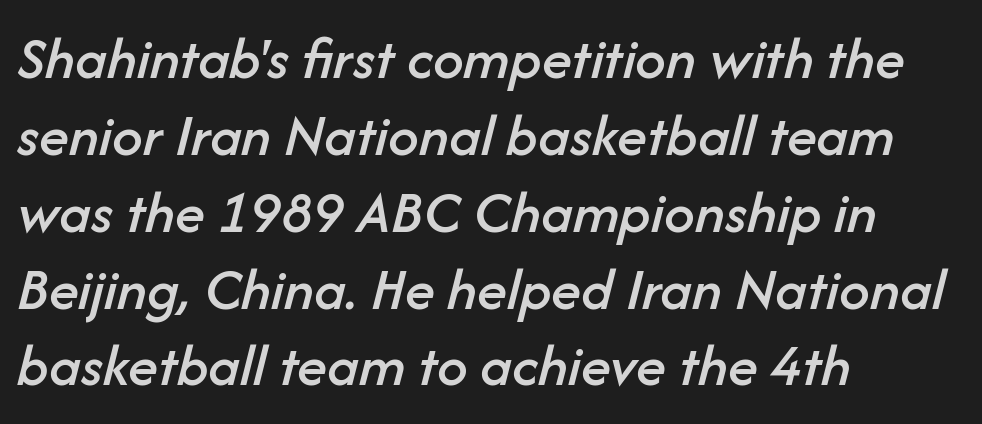
Q: Is the text italic (slanted)? A: Yes, it leans right by about 14 degrees.
Q: Is the text underlined? A: No.
Q: How is the paragraph aligned? A: Left-aligned.
Q: Is the spacing between letters normal or unusually wide? A: Normal.
Q: Is the spacing between lines tight, normal or loose? A: Normal.
Q: Width (condensed, normal, or wide)? A: Normal.
Q: Stroke contrast? A: Low.
Q: x-height? A: Medium.
Q: Monospaced? A: No.
